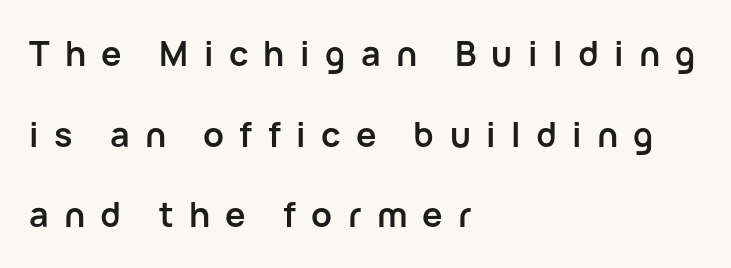
{"serif": "no", "italic": "no", "bold": "yes", "weight": "semibold", "width": "normal", "stroke_contrast": "low", "x_height": "medium", "monospaced": "no", "underline": "no", "align": "left", "line_spacing": "loose", "line_spacing_ratio": 2.37, "letter_spacing": "wide", "letter_spacing_em": 0.45, "glyph_px": 34}
